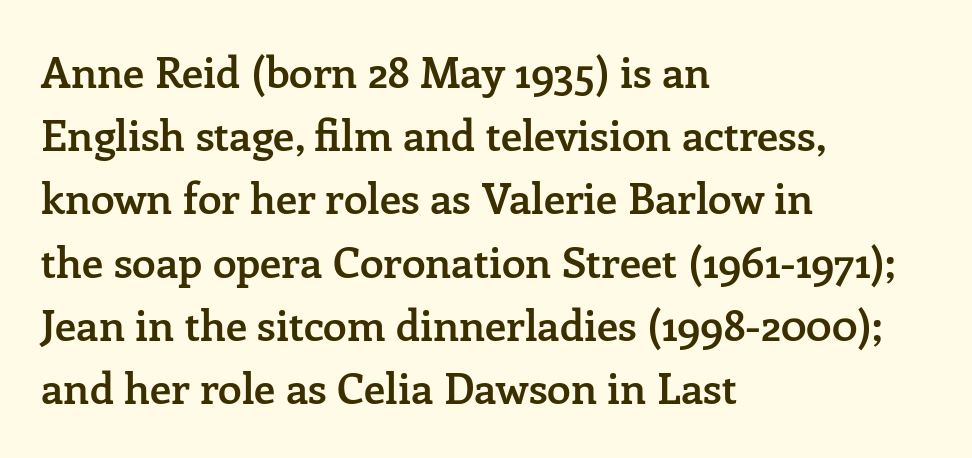
{"serif": "yes", "italic": "no", "bold": "semi", "weight": "semibold", "width": "normal", "stroke_contrast": "low", "x_height": "medium", "monospaced": "no", "underline": "no", "align": "left", "line_spacing": "normal", "line_spacing_ratio": 1.47, "letter_spacing": "normal", "letter_spacing_em": 0.0, "glyph_px": 43}
